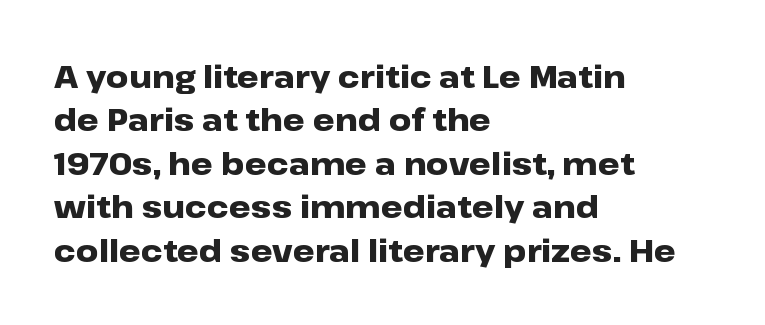
Nothing sits at the stroke ends, so this counts as sans-serif. Short note: letters normally spaced. Notice how thick the strokes are: this is what a full bold looks like. Tall strokes in this sample are plumb rather than angled. Honestly, there is no underline to notice here at all. Think of a printed novel: that variable character pitch is what you see here.
